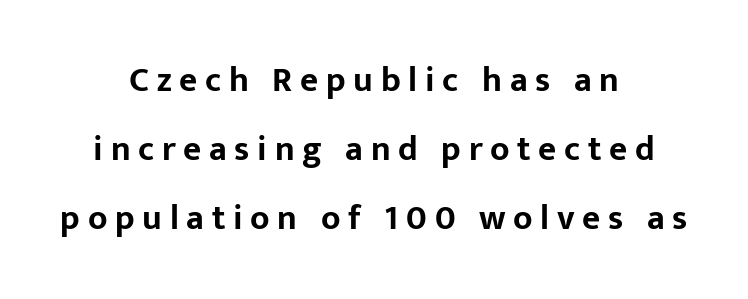
The image shows 35 px bold sans-serif type, upright; set centered, loose line spacing (1.97x), unusually wide letter spacing (+0.22 em), not underlined; low stroke contrast and a medium x-height.
